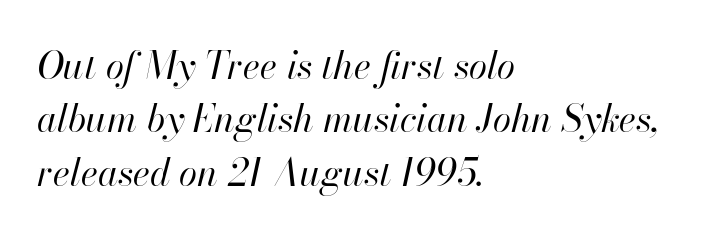
{"italic": "yes", "lean": "right", "slant_degrees": 13, "bold": "no", "weight": "regular", "width": "normal", "stroke_contrast": "high", "x_height": "small", "monospaced": "no", "underline": "no", "align": "left", "line_spacing": "normal", "line_spacing_ratio": 1.44, "letter_spacing": "normal", "letter_spacing_em": 0.0, "glyph_px": 37}
